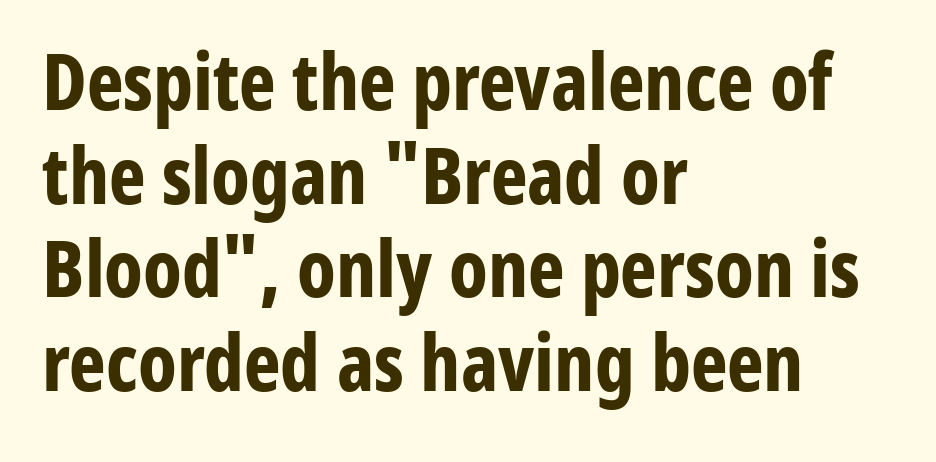
Q: Is the text bold? A: Yes.
Q: Is the text italic (slanted)? A: No, it is upright.
Q: Is the typeface a serif or a sans-serif typeface? A: Sans-serif.
Q: Is the text underlined? A: No.
Q: How is the paragraph aligned? A: Left-aligned.
Q: Is the spacing between letters normal or unusually wide? A: Normal.
Q: Width (condensed, normal, or wide)? A: Condensed.
Q: Stroke contrast? A: Low.
Q: x-height? A: Medium.
Q: Monospaced? A: No.
